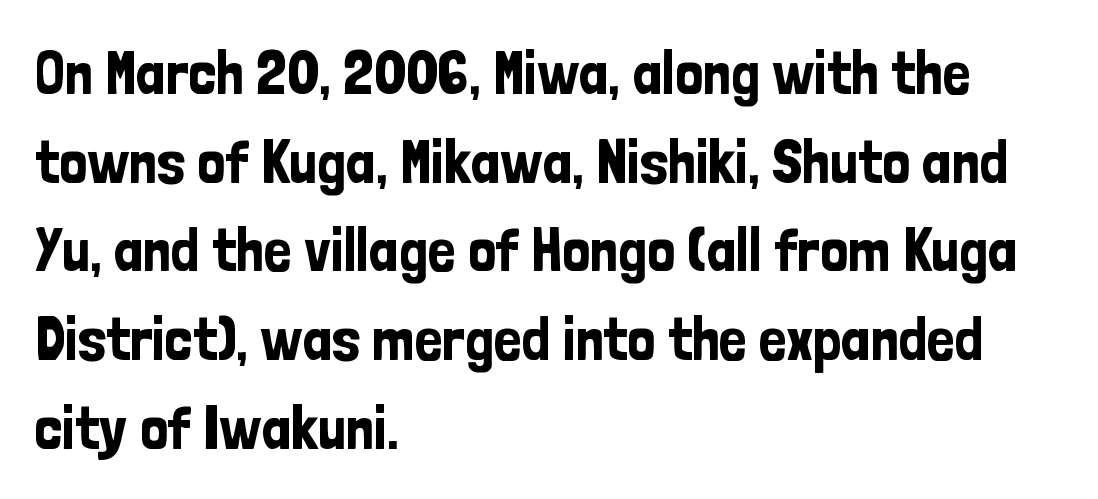
The image shows 62 px condensed sans-serif type, upright; set left-aligned, normal line spacing (1.43x), normal letter spacing, not underlined; low stroke contrast and a medium x-height.
